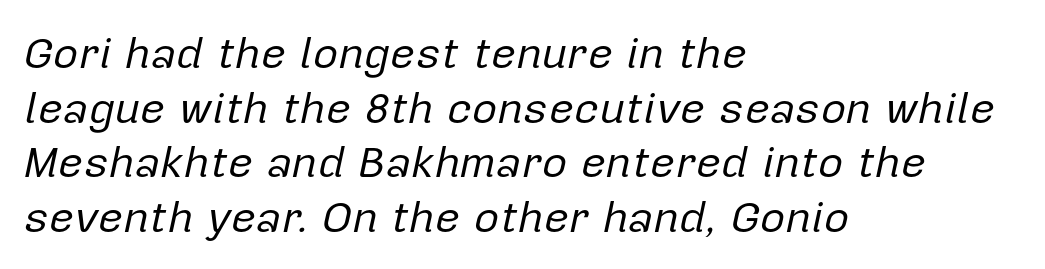
Compared with a centered layout, this one pins lines to the left instead. Think standard paragraph weight, or any step lighter than that. These lines were composed using italics. Is this a fixed-width face? No — the glyphs have proportional, varying widths. Has an underline been added? It has not. Students, note that the glyphs here touch the page at normal intervals.
